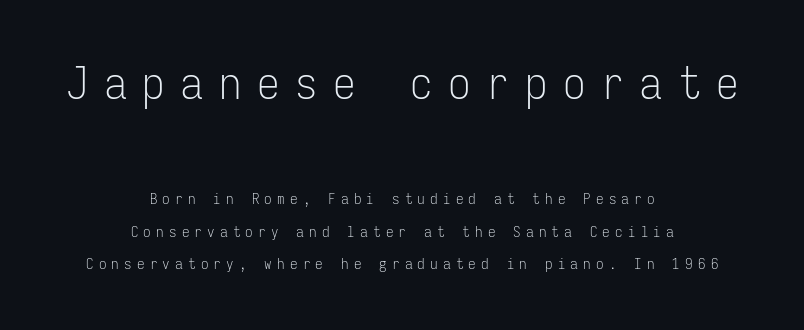
Q: Is the text bold? A: No.
Q: Is the text italic (slanted)? A: No, it is upright.
Q: Is the typeface a serif or a sans-serif typeface? A: Sans-serif.
Q: Is the text underlined? A: No.
Q: How is the paragraph aligned? A: Centered.
Q: Is the spacing between letters normal or unusually wide? A: Unusually wide.
Q: Is the spacing between lines tight, normal or loose? A: Loose.
Q: Which block of text is set in a larger size, the first (top) or the second (bottom)? A: The first (top) one.
Q: Width (condensed, normal, or wide)? A: Condensed.
Q: Stroke contrast? A: Low.
Q: x-height? A: Medium.
Q: Monospaced? A: Yes.
